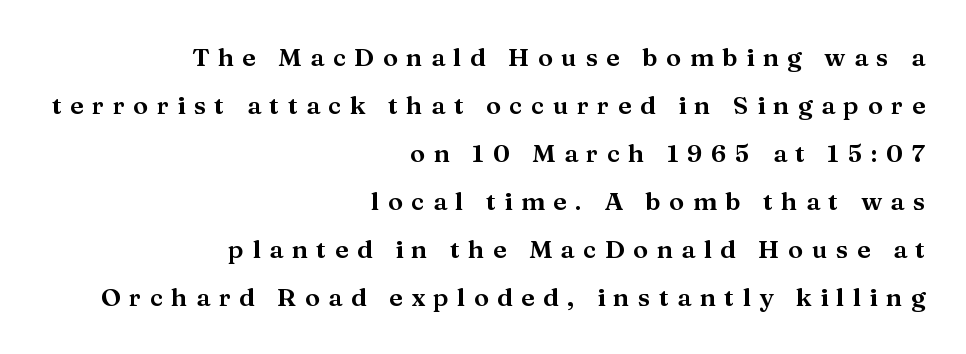
Posture: vertical. Compared with typical paragraphs, the rows here are farther apart. Inter-character spacing is expanded well beyond the font's built-in metrics. Descender tails drop into unmarked territory. Each line ends at the same right margin while the left side varies.
